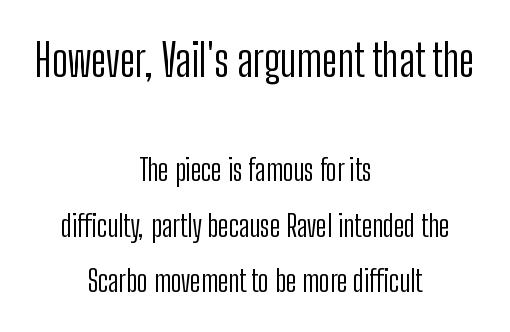
The image shows 45 px light, condensed sans-serif type, upright; set centered, line spacing 1.85x, normal letter spacing, not underlined; the first (top) block is 1.5x larger; low stroke contrast and a medium x-height.
